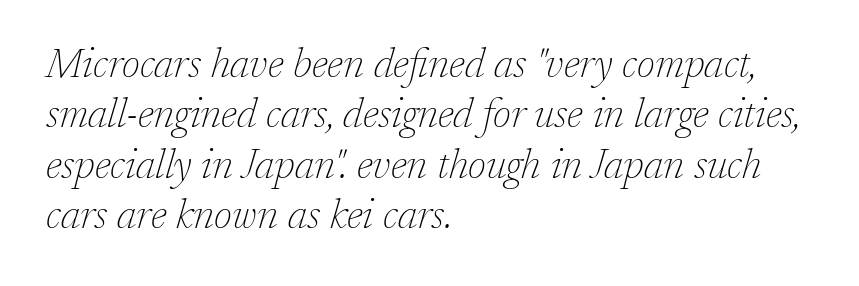
Q: Is the text bold? A: No.
Q: Is the text italic (slanted)? A: Yes, it leans right by about 17 degrees.
Q: Is the typeface a serif or a sans-serif typeface? A: Serif.
Q: Is the text underlined? A: No.
Q: How is the paragraph aligned? A: Left-aligned.
Q: Is the spacing between letters normal or unusually wide? A: Normal.
Q: Width (condensed, normal, or wide)? A: Normal.
Q: Stroke contrast? A: Low.
Q: x-height? A: Medium.
Q: Monospaced? A: No.
